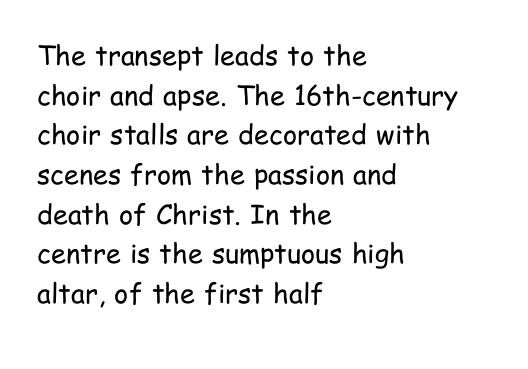
Notice how descenders clear the ascenders below comfortably — that's standard leading. Inter-character spacing is left at the font's built-in metrics. Bare-footed words on every line. The strokes are not fattened; the text isn't bold. A student would call this left alignment; a typographer would say flush left, rag right.
